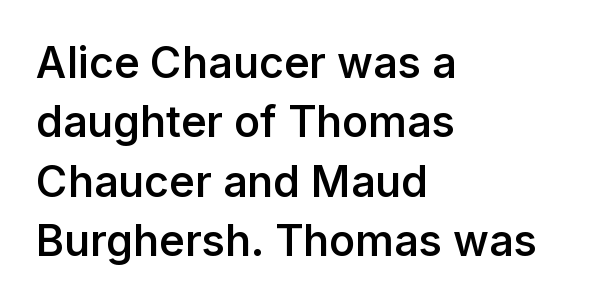
The image shows 43 px semibold sans-serif type, upright; set left-aligned, normal line spacing (1.38x), normal letter spacing, not underlined; low stroke contrast and a medium x-height.
